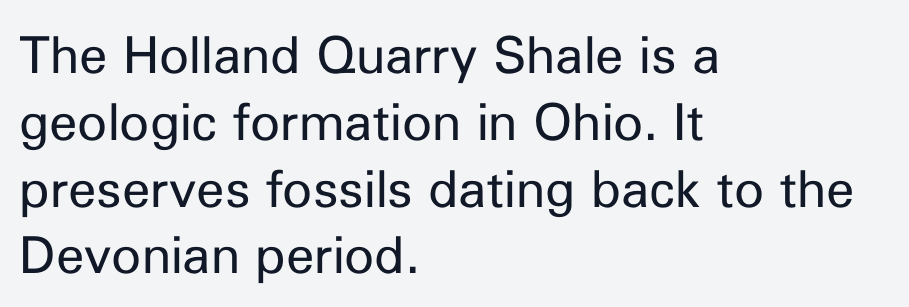
Check the space under the baseline: it is left empty. Each word holds together tightly as a unit, with standard inter-letter gaps. Casual observation: everything's shoved over to the left. The characters are drawn with everyday or finer stroke widths.
